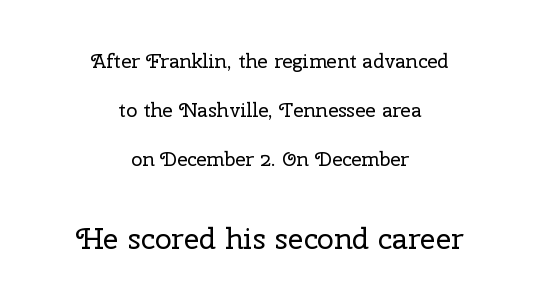
Each letter keeps its own natural width here, so spacing adapts to shape. The lower block of text is set noticeably larger than the block above it. This block would shrink considerably if given ordinary leading; it's expanded now. Font category for this specimen: serif. Neither beginnings nor endings align; midpoints do. The letters look calm and open, with moderate or lighter stems.
